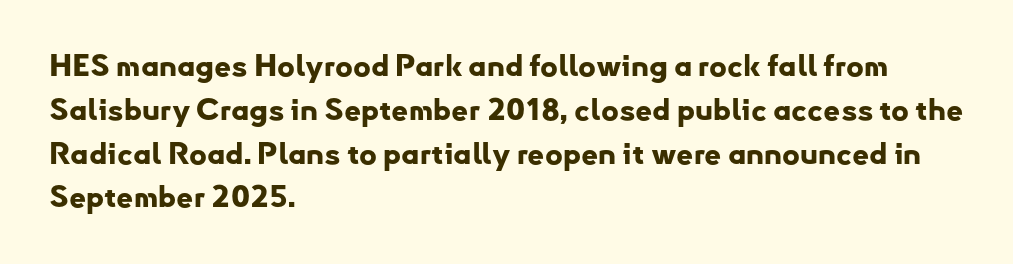
The image shows 30 px bold sans-serif type, upright; set left-aligned, normal line spacing (1.46x), normal letter spacing, not underlined; low stroke contrast and a small x-height.
